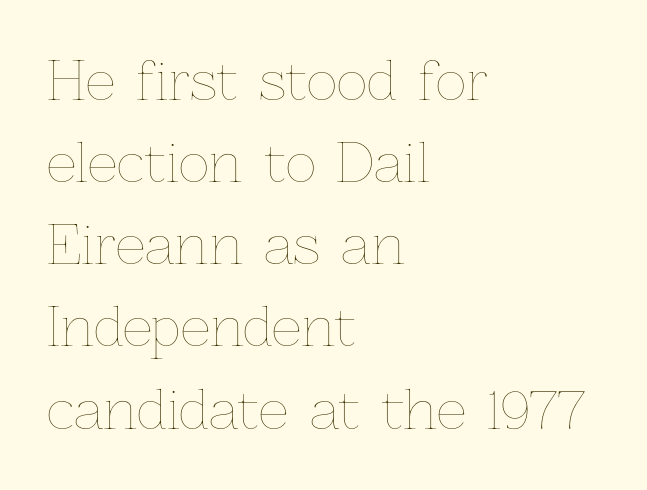
Weight: not bold — regular or lighter. The passage shown is typed in a proportional face where columns would drift. The words here are not underlined. Notice how the stems are strictly vertical — no italics here. The passage shown stacks its lines at a standard gap. Alignment: flush left.
